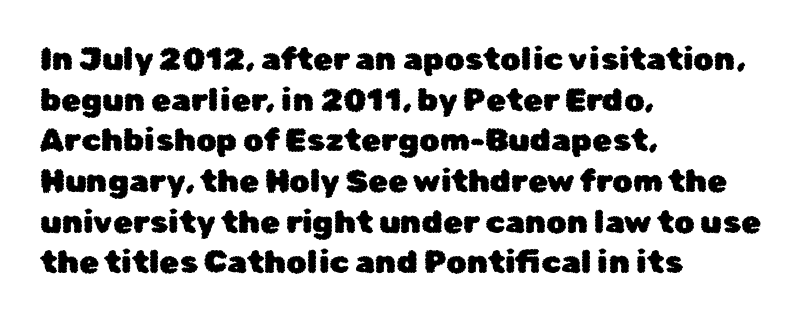
The image shows 32 px sans-serif type, upright; set left-aligned, normal line spacing (1.27x), normal letter spacing, not underlined; low stroke contrast and a medium x-height.
